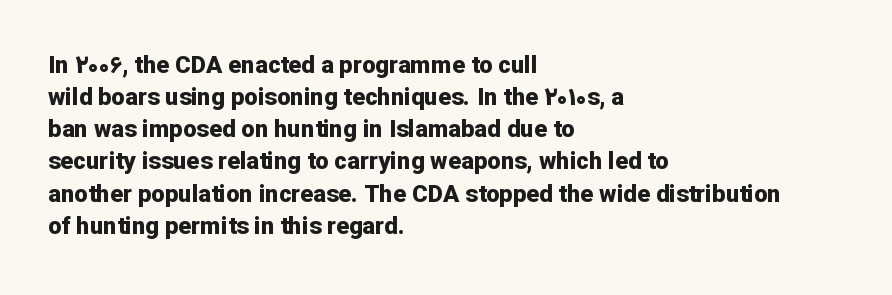
The image shows 24 px bold type, upright; set left-aligned, normal line spacing (1.34x), normal letter spacing, not underlined.
